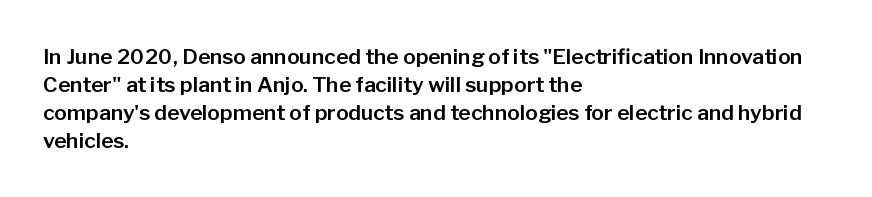
If you measured baseline to baseline, you'd find a middling distance. Descenders are the only things crossing below the line. The lines in this sample share a left origin and differ only in where they stop. Letter spacing: default. Quick note: not italic, upright.
